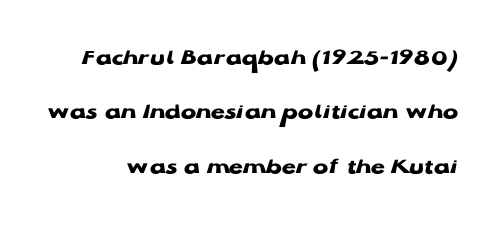
Heavy-handed strokes throughout: this text is bold. Ascenders rise straight up at ninety degrees. These lines stand farther apart than default settings would place them. Nobody drew a line under any word here. Words appear dense and cohesive because spacing is normal.
